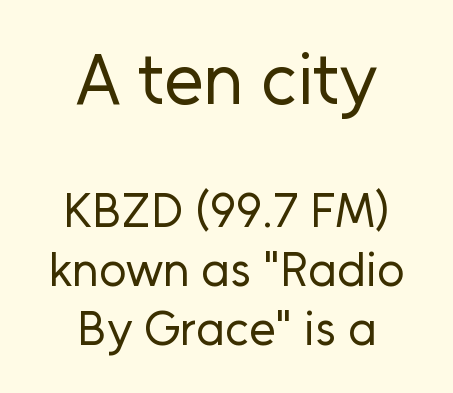
The space directly below the letters is spotless. Every character sits straight up, as roman type does. Tracking value appears to be zero — textbook default spacing. Between these two stacked blocks, the higher one wins on size. Unbolded letterforms with no extra heft. Caption: multi-line text, centered on the measure.
